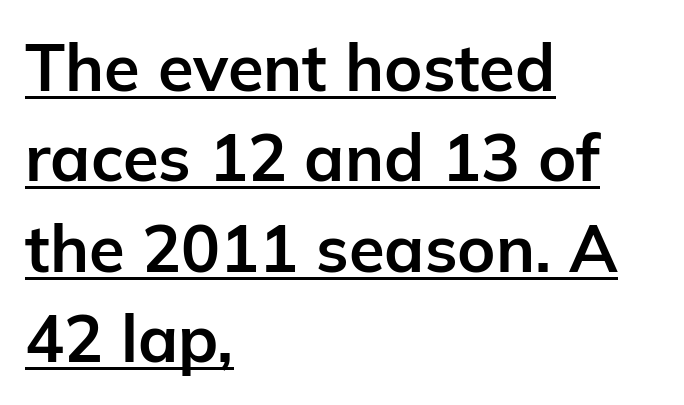
The image shows 65 px bold sans-serif type, upright; set left-aligned, normal line spacing (1.39x), normal letter spacing, underlined; low stroke contrast and a medium x-height.
